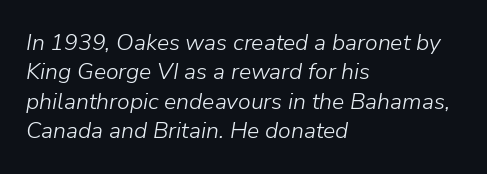
The image shows 23 px text type, italic (leaning right); set left-aligned, normal line spacing (1.28x), normal letter spacing, not underlined.
